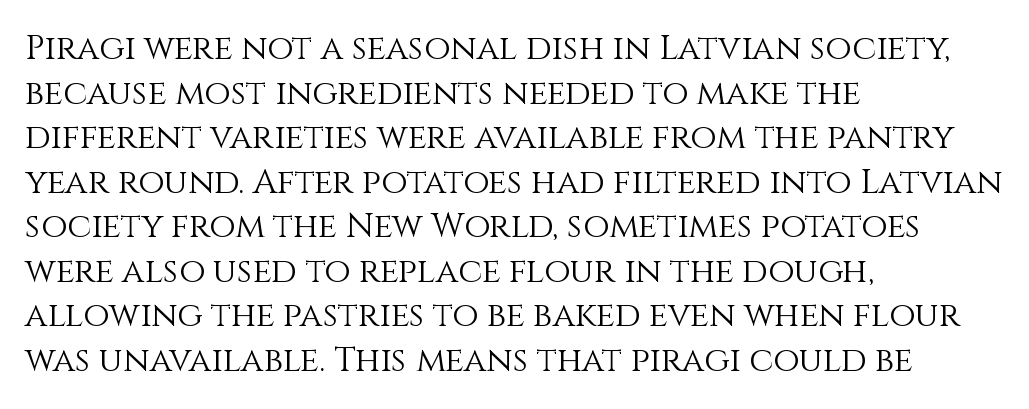
Q: Is the text bold? A: No.
Q: Is the text italic (slanted)? A: No, it is upright.
Q: Is the text underlined? A: No.
Q: How is the paragraph aligned? A: Left-aligned.
Q: Is the spacing between letters normal or unusually wide? A: Normal.
Q: Is the spacing between lines tight, normal or loose? A: Normal.
Q: Width (condensed, normal, or wide)? A: Normal.
Q: Stroke contrast? A: Medium.
Q: x-height? A: Large.
Q: Monospaced? A: No.
